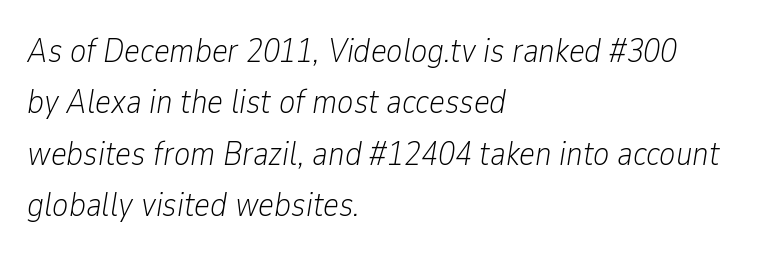
Q: Is the text bold? A: No.
Q: Is the text italic (slanted)? A: Yes, it leans right by about 9 degrees.
Q: Is the text underlined? A: No.
Q: How is the paragraph aligned? A: Left-aligned.
Q: Is the spacing between letters normal or unusually wide? A: Normal.
Q: Is the spacing between lines tight, normal or loose? A: Normal.
Q: Width (condensed, normal, or wide)? A: Condensed.
Q: Stroke contrast? A: Low.
Q: x-height? A: Medium.
Q: Monospaced? A: No.
